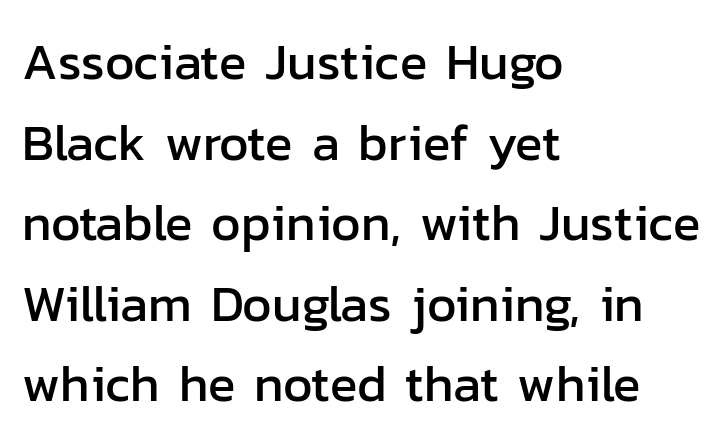
{"serif": "no", "italic": "no", "width": "normal", "stroke_contrast": "low", "x_height": "medium", "monospaced": "no", "underline": "no", "align": "left", "line_spacing": "normal", "line_spacing_ratio": 1.58, "letter_spacing": "normal", "letter_spacing_em": 0.0, "glyph_px": 51}
